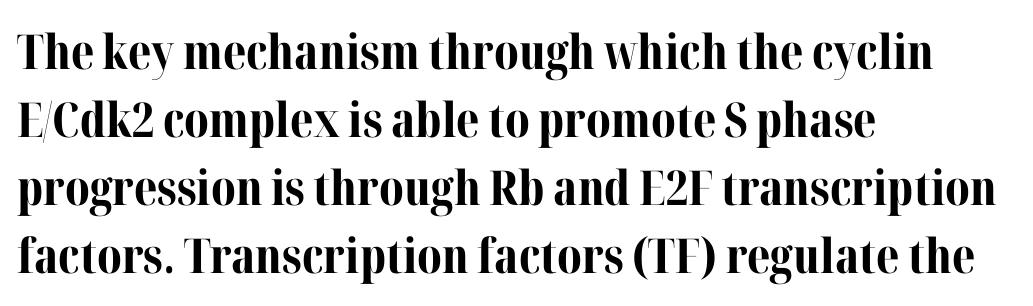
The image shows 48 px bold serif type, upright; set left-aligned, normal line spacing (1.42x), normal letter spacing, not underlined; medium stroke contrast and a medium x-height.
